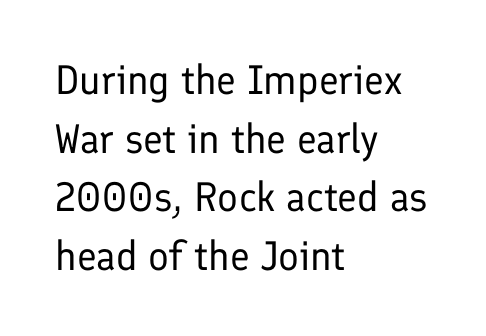
The typesetter chose a ragged-right arrangement here. The passage shown is typeset with a sans-serif family. Stems and bowls with no extra thickness — not bold. Letters rest on an invisible, unmarked baseline. Style check: upright.
